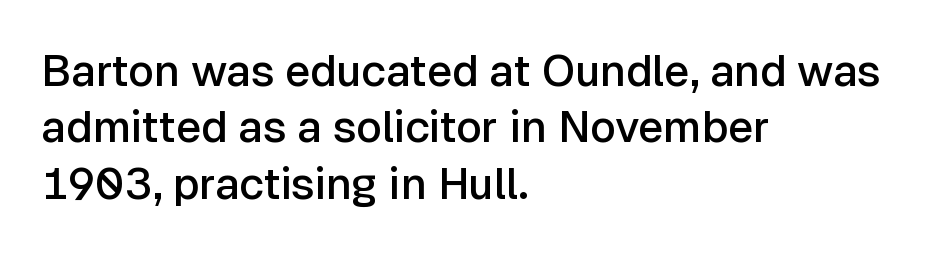
{"serif": "no", "italic": "no", "bold": "semi", "weight": "semibold", "width": "normal", "stroke_contrast": "low", "x_height": "medium", "monospaced": "no", "underline": "no", "align": "left", "line_spacing": "normal", "line_spacing_ratio": 1.28, "letter_spacing": "normal", "letter_spacing_em": 0.0, "glyph_px": 44}
